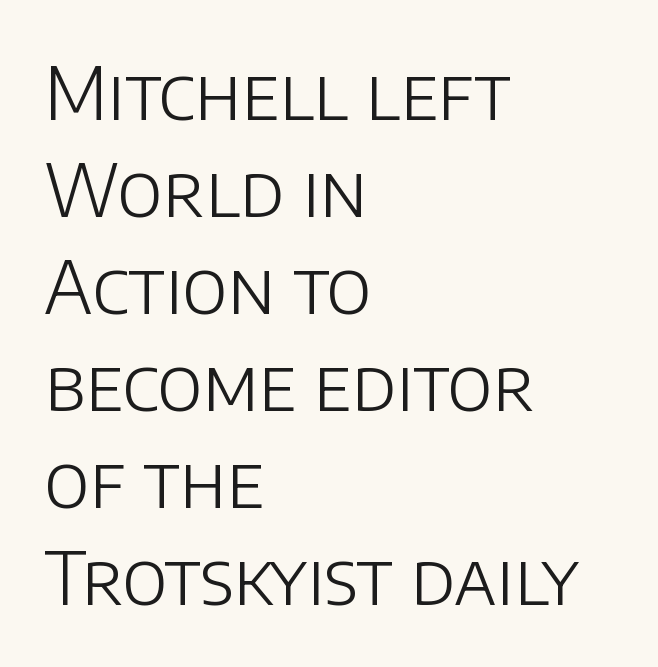
The image shows 73 px light sans-serif type, upright; set left-aligned, normal line spacing (1.33x), normal letter spacing, not underlined; low stroke contrast and a large x-height.
